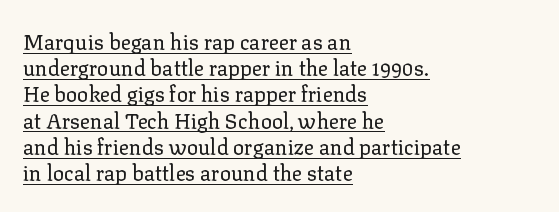
Q: Is the text bold? A: No.
Q: Is the text italic (slanted)? A: No, it is upright.
Q: Is the text underlined? A: Yes.
Q: How is the paragraph aligned? A: Left-aligned.
Q: Is the spacing between letters normal or unusually wide? A: Normal.
Q: Is the spacing between lines tight, normal or loose? A: Normal.
